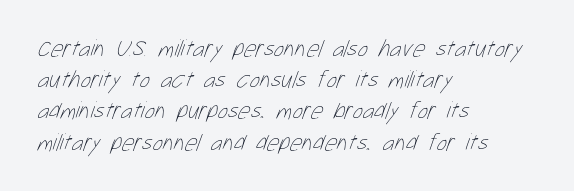
Clear beneath every line of the passage. Does the leading feel generous? No, just average. Students, note that the glyphs here touch the page at normal intervals. Notice how the passage keeps a crisp vertical edge on the left only.
